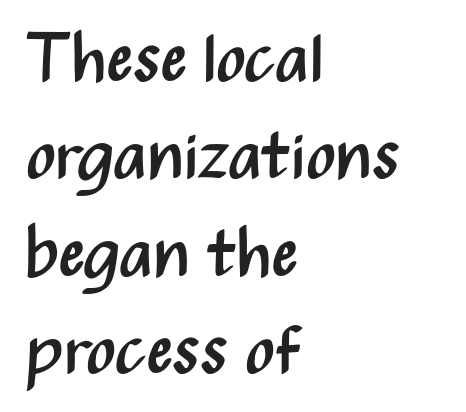
The image shows 69 px regular-weight, condensed sans-serif type, upright; set left-aligned, normal line spacing (1.41x), normal letter spacing, not underlined; medium stroke contrast and a medium x-height.
